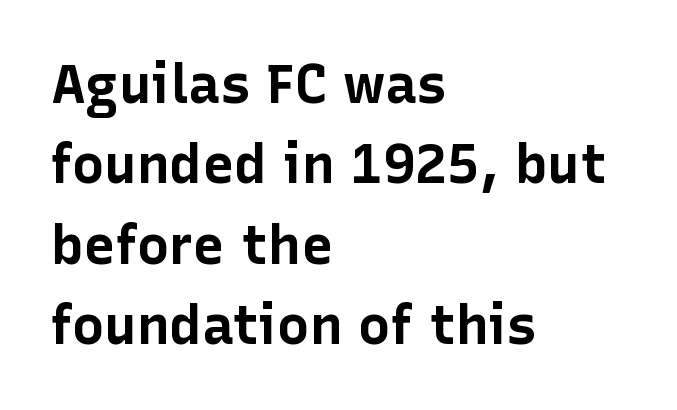
When letters stand straight like this, we call the style roman or upright. Classification — sans serif. The leading is moderate, giving the passage an even texture. Weight: bold.
